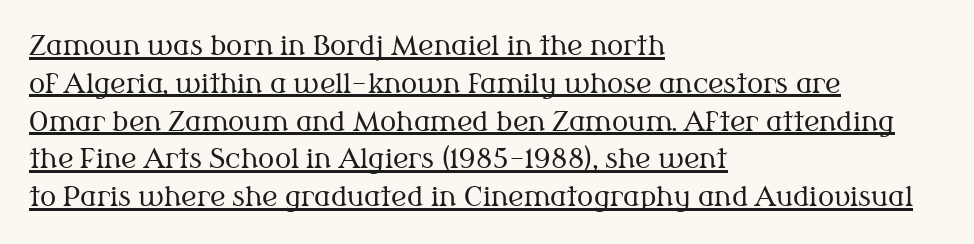
Q: Is the text bold? A: No.
Q: Is the text italic (slanted)? A: No, it is upright.
Q: Is the text underlined? A: Yes.
Q: How is the paragraph aligned? A: Left-aligned.
Q: Is the spacing between letters normal or unusually wide? A: Normal.
Q: Is the spacing between lines tight, normal or loose? A: Normal.
